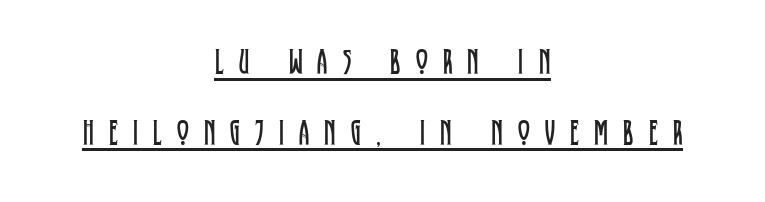
{"serif": "yes", "italic": "no", "bold": "no", "weight": "regular", "width": "condensed", "stroke_contrast": "low", "x_height": "large", "monospaced": "no", "underline": "yes", "align": "center", "line_spacing": "loose", "line_spacing_ratio": 1.96, "letter_spacing": "wide", "letter_spacing_em": 0.42, "glyph_px": 36}
